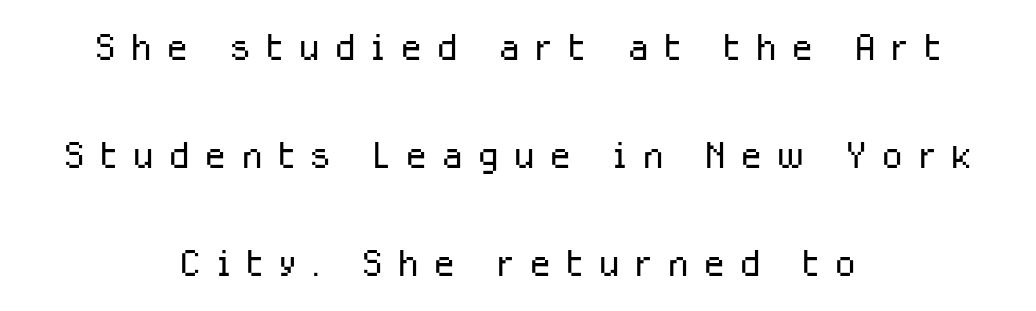
The strokes carry an ordinary text weight at most. The passage shown is typeset with a sans-serif family. Does the leading feel generous? Absolutely, it's lavish. In terms of letterspacing, this is a distinctly airy, spread setting.
